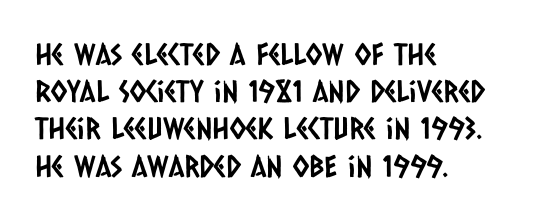
Q: Is the typeface a serif or a sans-serif typeface? A: Sans-serif.
Q: Is the text underlined? A: No.
Q: How is the paragraph aligned? A: Left-aligned.
Q: Is the spacing between letters normal or unusually wide? A: Normal.
Q: Width (condensed, normal, or wide)? A: Condensed.
Q: Stroke contrast? A: Low.
Q: x-height? A: Large.
Q: Monospaced? A: No.
